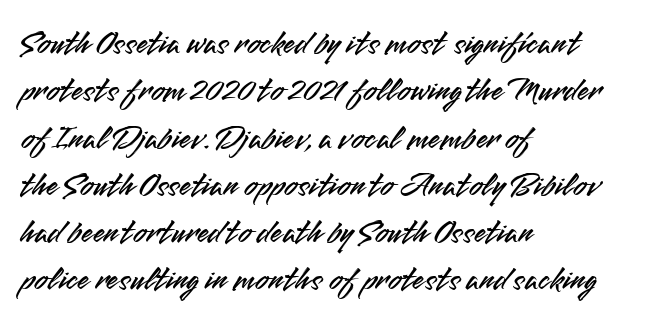
Do the characters align in a grid? No, the font is proportional. Is there much room between lines? A standard amount, neither cramped nor airy. Glyph-to-glyph distance matches everyday printed text. The rag falls on the right side of this text block.
